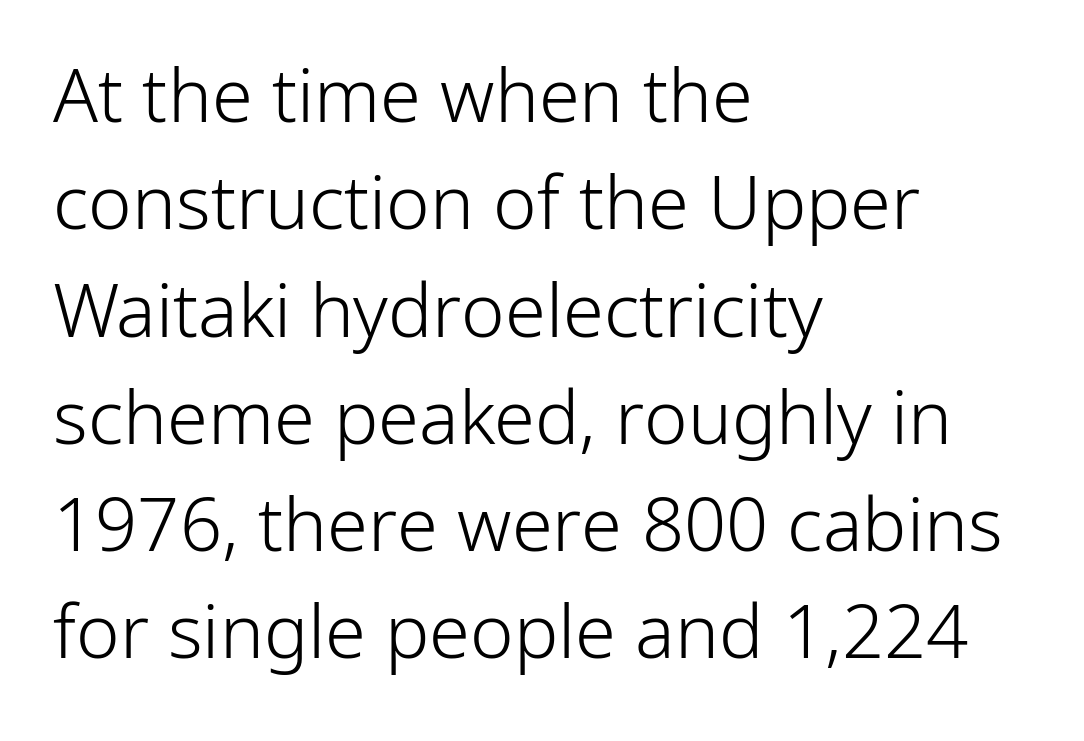
The image shows 74 px light sans-serif type, upright; set left-aligned, normal line spacing (1.45x), normal letter spacing, not underlined; low stroke contrast and a medium x-height.
